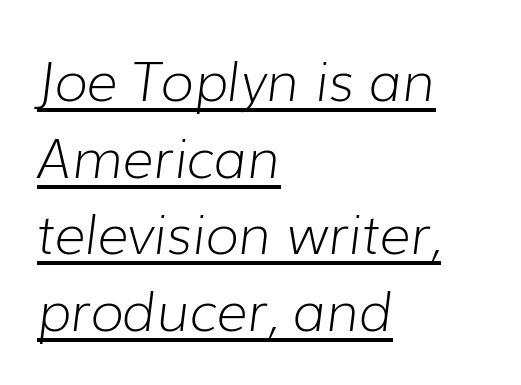
Is the block centered? No — it sits flush against the left margin. The font's italic variant was chosen for this text. The type is set solid horizontally, with unmodified tracking. The string is rendered with underlining switched on. A typesetter would call this proportional, since set widths differ per character. A typesetter would call this leading conventional body-copy spacing.
